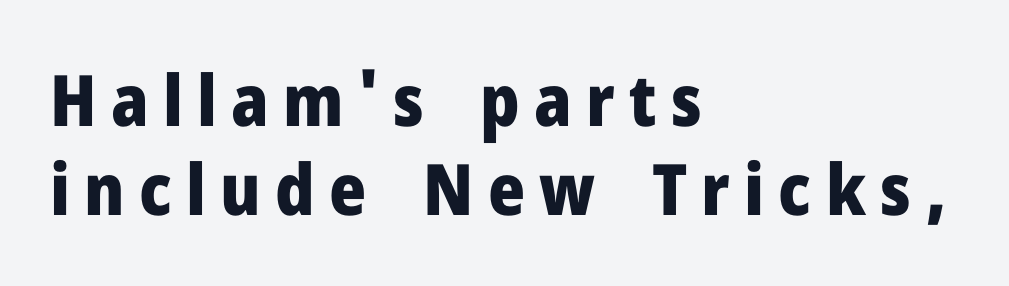
Q: Is the text bold? A: Yes.
Q: Is the text italic (slanted)? A: No, it is upright.
Q: Is the typeface a serif or a sans-serif typeface? A: Sans-serif.
Q: Is the text underlined? A: No.
Q: How is the paragraph aligned? A: Left-aligned.
Q: Is the spacing between letters normal or unusually wide? A: Unusually wide.
Q: Is the spacing between lines tight, normal or loose? A: Normal.
Q: Width (condensed, normal, or wide)? A: Normal.
Q: Stroke contrast? A: Low.
Q: x-height? A: Medium.
Q: Monospaced? A: No.
